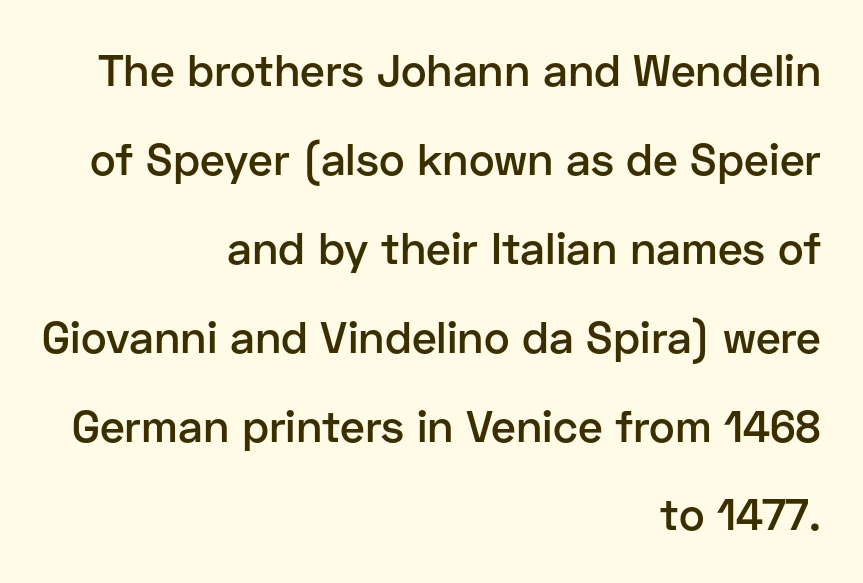
Q: Is the text bold? A: Semi-bold.
Q: Is the text italic (slanted)? A: No, it is upright.
Q: Is the typeface a serif or a sans-serif typeface? A: Sans-serif.
Q: Is the text underlined? A: No.
Q: How is the paragraph aligned? A: Right-aligned.
Q: Is the spacing between letters normal or unusually wide? A: Normal.
Q: Is the spacing between lines tight, normal or loose? A: Loose.
Q: Width (condensed, normal, or wide)? A: Normal.
Q: Stroke contrast? A: Low.
Q: x-height? A: Medium.
Q: Monospaced? A: No.
